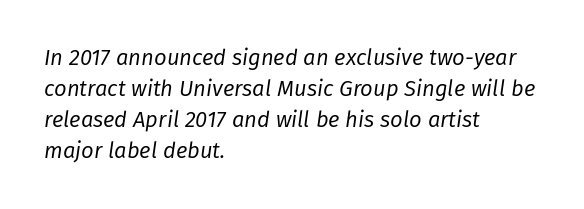
The image shows 22 px text type, italic (leaning right); set left-aligned, normal line spacing (1.41x), normal letter spacing, not underlined.
